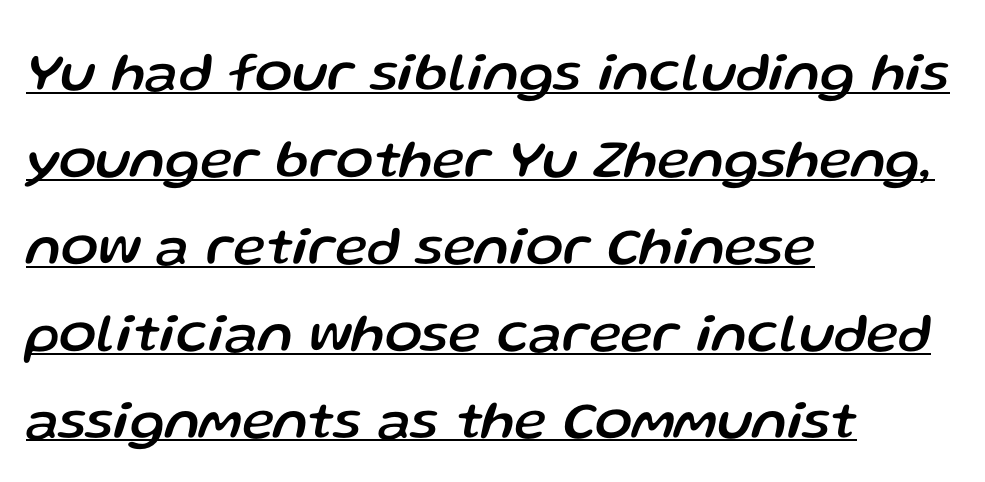
Is this a fixed-width face? No — the glyphs have proportional, varying widths. Vertical spacing — default. Honestly, the underline is the first thing you notice here. This sample uses plain, unmodified letter spacing. Compared with ordinary roman type, these characters are visibly tilted.
